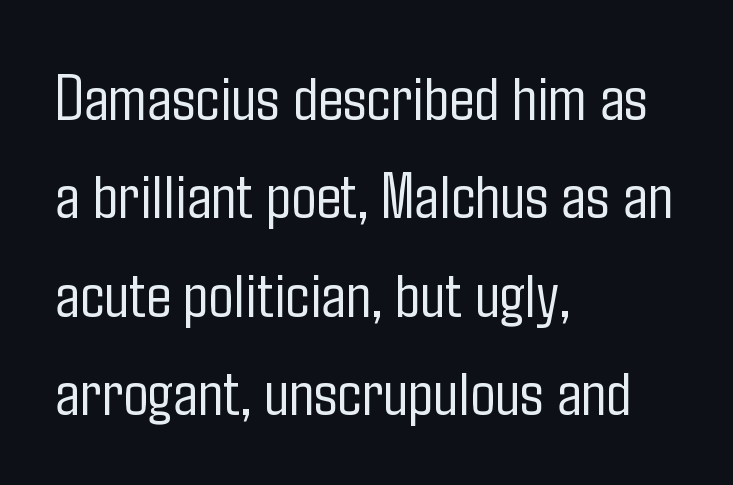
Regular leading. Does the lettering tilt? It doesn't — this is upright. This sample has the flowing, uneven cadence of proportional lettering. The lines are quadded left.
